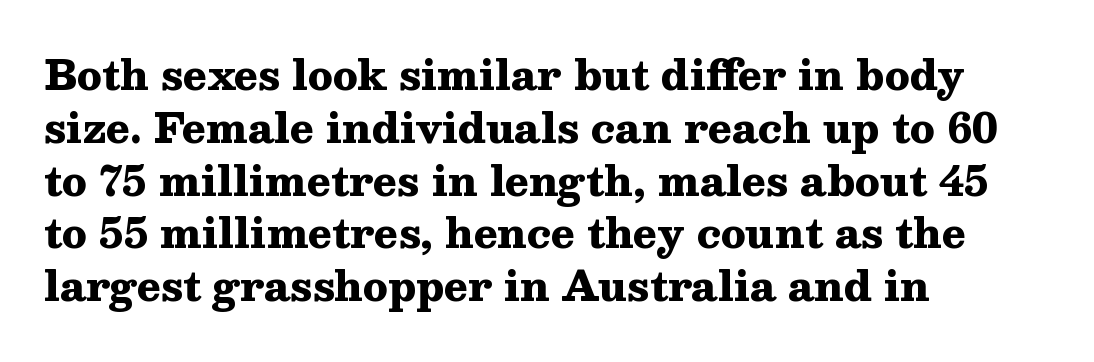
Q: Is the text bold? A: Yes.
Q: Is the text italic (slanted)? A: No, it is upright.
Q: Is the typeface a serif or a sans-serif typeface? A: Serif.
Q: Is the text underlined? A: No.
Q: How is the paragraph aligned? A: Left-aligned.
Q: Is the spacing between letters normal or unusually wide? A: Normal.
Q: Is the spacing between lines tight, normal or loose? A: Normal.
Q: Width (condensed, normal, or wide)? A: Wide.
Q: Stroke contrast? A: Medium.
Q: x-height? A: Medium.
Q: Monospaced? A: No.
